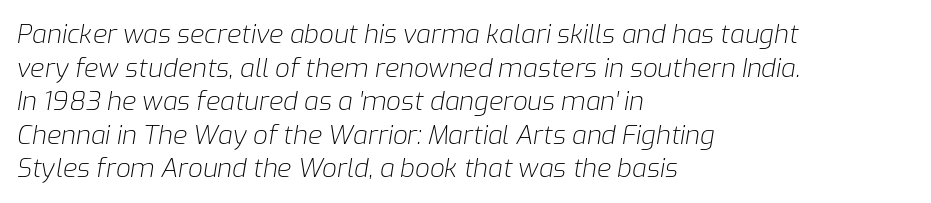
Q: Is the text bold? A: No.
Q: Is the text italic (slanted)? A: Yes, it leans right by about 9 degrees.
Q: Is the text underlined? A: No.
Q: How is the paragraph aligned? A: Left-aligned.
Q: Is the spacing between letters normal or unusually wide? A: Normal.
Q: Is the spacing between lines tight, normal or loose? A: Normal.
